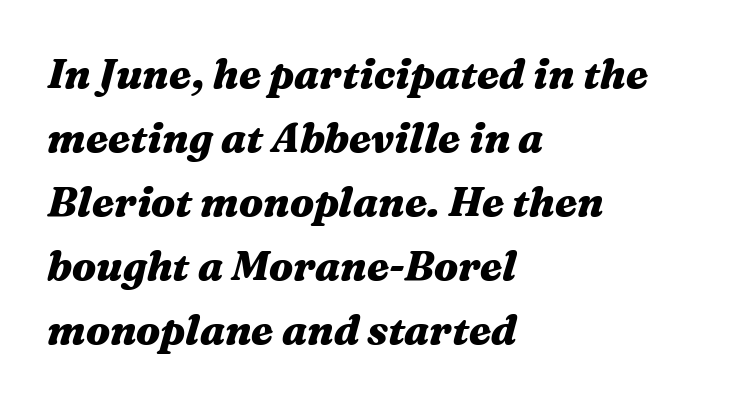
This rendering leaves character spacing at its baseline value. The baseline area is clear. Summary of vertical rhythm: regular, with standard interline spacing. You could not count columns in this text — the font is proportionally spaced.
